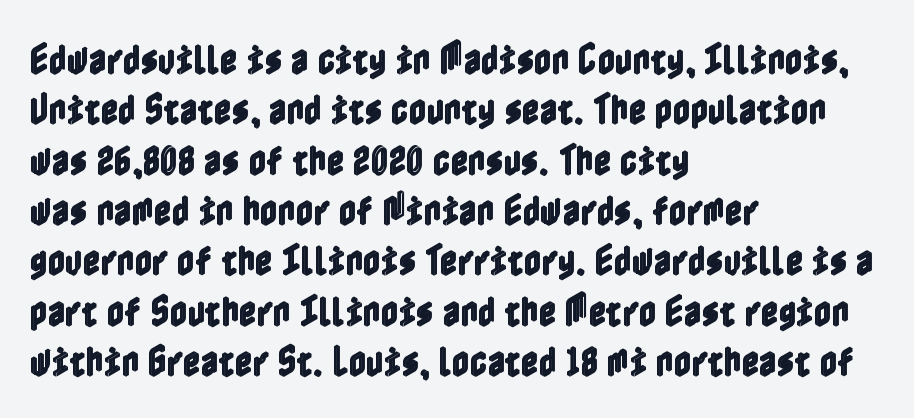
Q: Is the text italic (slanted)? A: No, it is upright.
Q: Is the text underlined? A: No.
Q: How is the paragraph aligned? A: Left-aligned.
Q: Is the spacing between letters normal or unusually wide? A: Normal.
Q: Is the spacing between lines tight, normal or loose? A: Normal.
Q: Width (condensed, normal, or wide)? A: Condensed.
Q: x-height? A: Medium.
